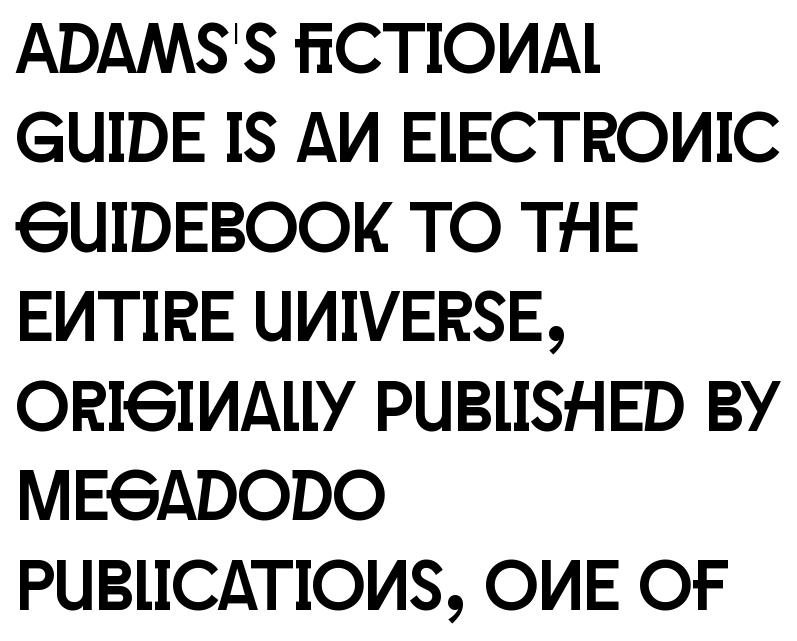
{"serif": "no", "italic": "no", "width": "condensed", "stroke_contrast": "low", "x_height": "large", "monospaced": "no", "underline": "no", "align": "left", "line_spacing": "normal", "line_spacing_ratio": 1.26, "letter_spacing": "normal", "letter_spacing_em": 0.0, "glyph_px": 71}
